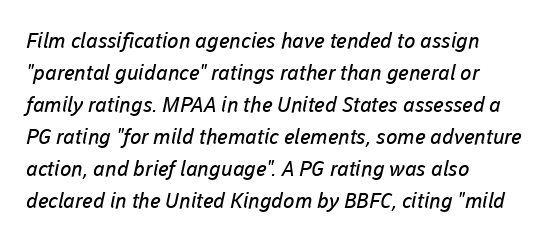
Q: Is the text bold? A: No.
Q: Is the text underlined? A: No.
Q: How is the paragraph aligned? A: Left-aligned.
Q: Is the spacing between letters normal or unusually wide? A: Normal.
Q: Is the spacing between lines tight, normal or loose? A: Normal.
